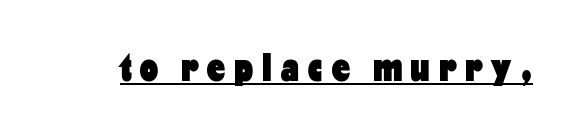
{"serif": "no", "italic": "no", "bold": "yes", "weight": "heavy", "width": "condensed", "stroke_contrast": "low", "x_height": "medium", "monospaced": "no", "underline": "yes", "letter_spacing": "wide", "letter_spacing_em": 0.23, "glyph_px": 40}
